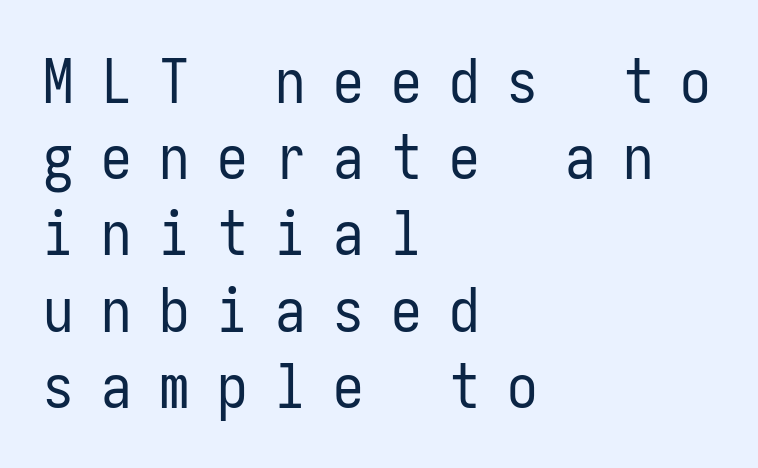
{"serif": "no", "italic": "no", "bold": "no", "weight": "regular", "width": "condensed", "stroke_contrast": "low", "x_height": "medium", "underline": "no", "align": "left", "line_spacing": "normal", "line_spacing_ratio": 1.25, "letter_spacing": "wide", "letter_spacing_em": 0.45, "glyph_px": 61}
